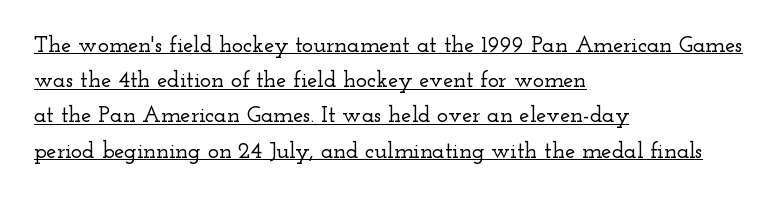
The image shows 23 px text type, upright; set left-aligned, normal line spacing (1.53x), normal letter spacing, underlined.
